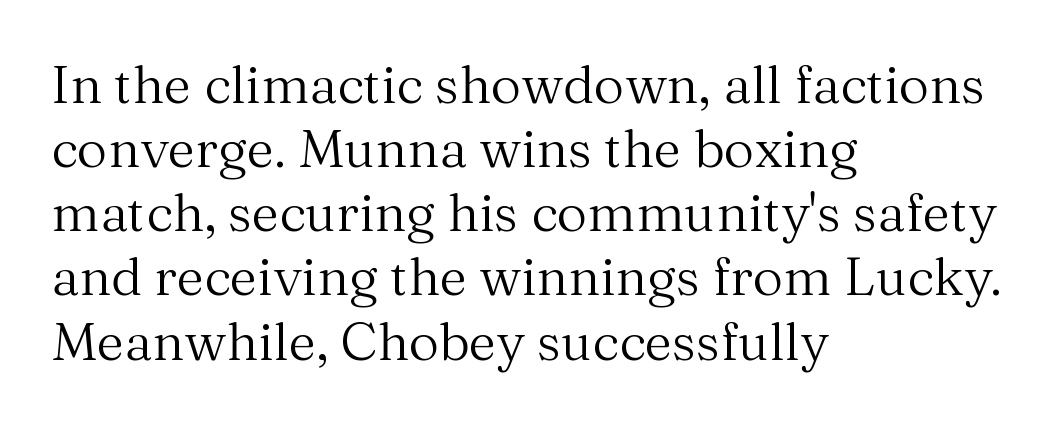
The image shows 53 px regular-weight serif type, upright; set left-aligned, line spacing 1.21x, normal letter spacing, not underlined; medium stroke contrast and a medium x-height.
